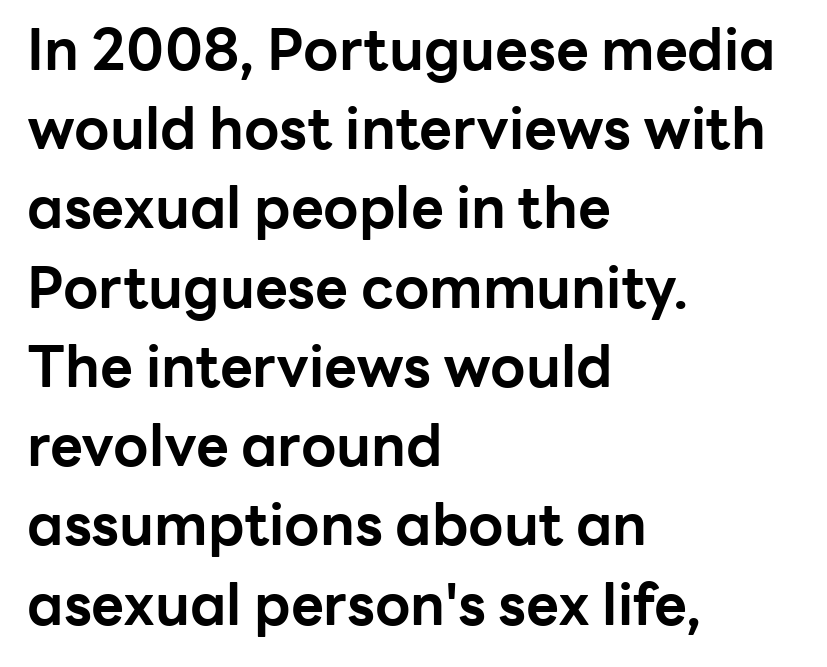
Q: Is the text bold? A: Yes.
Q: Is the text italic (slanted)? A: No, it is upright.
Q: Is the typeface a serif or a sans-serif typeface? A: Sans-serif.
Q: Is the text underlined? A: No.
Q: How is the paragraph aligned? A: Left-aligned.
Q: Is the spacing between letters normal or unusually wide? A: Normal.
Q: Is the spacing between lines tight, normal or loose? A: Normal.
Q: Width (condensed, normal, or wide)? A: Normal.
Q: Stroke contrast? A: Low.
Q: x-height? A: Medium.
Q: Monospaced? A: No.
